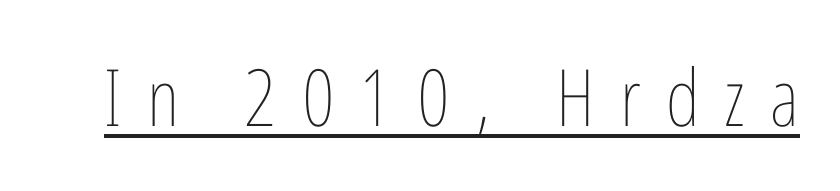
This sample uses an upright cut, with every glyph sitting square on the baseline. Do the characters align in a grid? No, the font is proportional. What stands out about the letter spacing? Its width — letters are far apart. Bold? No — there's no thickening of the strokes. Every word sits above its own underline.
